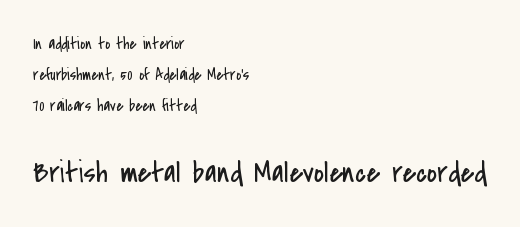
{"serif": "no", "italic": "no", "bold": "no", "weight": "regular", "width": "condensed", "stroke_contrast": "low", "x_height": "small", "monospaced": "no", "underline": "no", "align": "left", "line_spacing": "loose", "line_spacing_ratio": 1.94, "letter_spacing": "normal", "letter_spacing_em": 0.0, "larger_block": "second", "size_ratio": 1.94, "glyph_px": 31}
